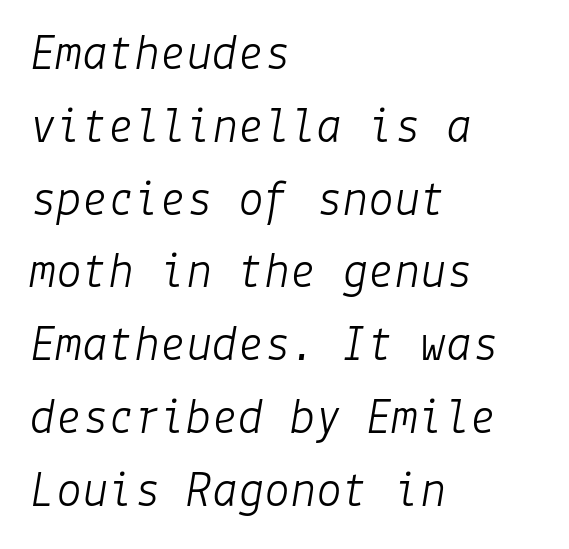
The paragraph shown leans on its left margin. Each word holds together tightly as a unit, with standard inter-letter gaps. This is not heavy type; no bold has been used. Rule under the text: the space is simply empty.
